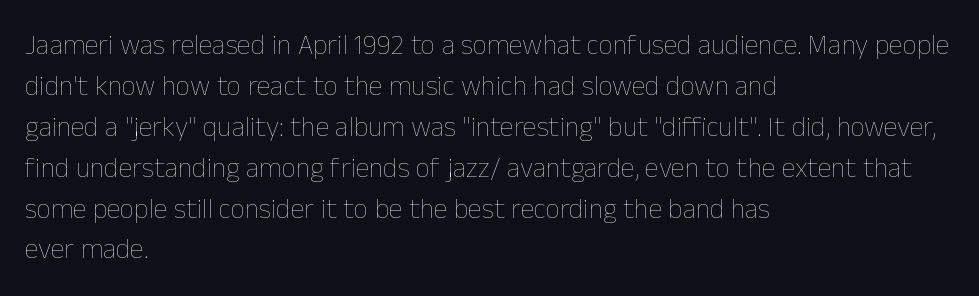
The image shows 28 px thin type, upright; set left-aligned, normal line spacing (1.46x), normal letter spacing, not underlined; low stroke contrast and a medium x-height.
